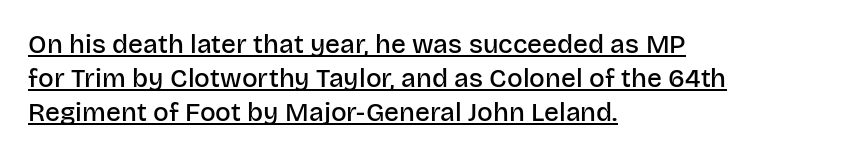
{"italic": "no", "bold": "semi", "underline": "yes", "align": "left", "line_spacing": "normal", "line_spacing_ratio": 1.31, "letter_spacing": "normal", "letter_spacing_em": 0.0, "glyph_px": 26}
